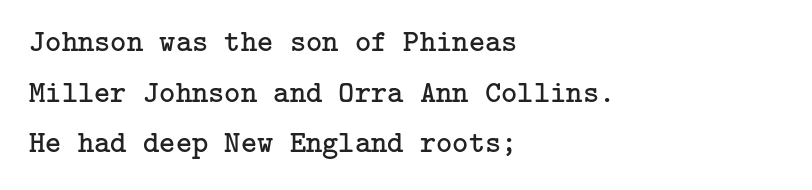
Serif or sans? Serif — the stroke terminals have little feet. Regarding leading, the lines here are spaced in the standard way. Teacher's note: observe the even left margin — that is flush-left alignment. This is roman type, the default non-slanted kind. The characters are drawn with everyday or finer stroke widths.
